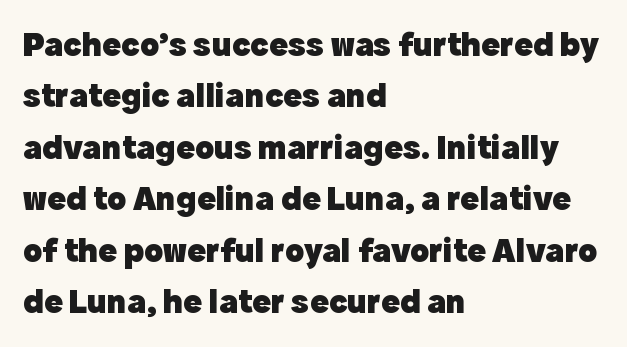
The image shows 35 px heavy sans-serif type, upright; set left-aligned, normal line spacing (1.47x), normal letter spacing, not underlined; a medium x-height.
